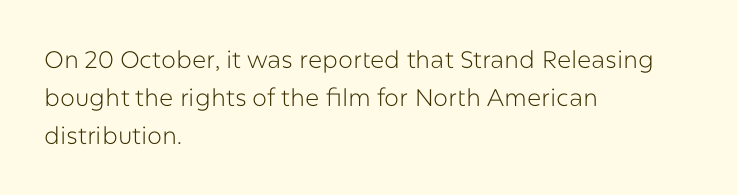
{"italic": "no", "bold": "no", "underline": "no", "align": "left", "line_spacing": "normal", "line_spacing_ratio": 1.58, "letter_spacing": "normal", "letter_spacing_em": 0.0, "glyph_px": 24}
